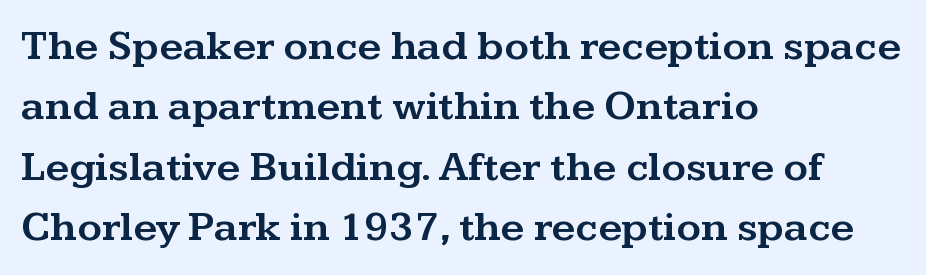
One glance says typical: line gaps are just what's usual. Varying glyph widths throughout — classic text-font behaviour. These lines were composed using upright roman letters. The tracking reads as untouched default to a designer's eye. Beneath every word, the page is bare. The setting favours the left margin, as ordinary paragraphs usually do.
